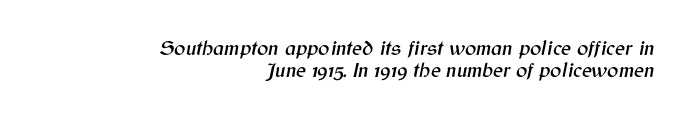
{"italic": "yes", "lean": "right", "slant_degrees": 12, "underline": "no", "align": "right", "line_spacing": "tight", "line_spacing_ratio": 1.04, "letter_spacing": "normal", "letter_spacing_em": 0.0, "glyph_px": 21}
